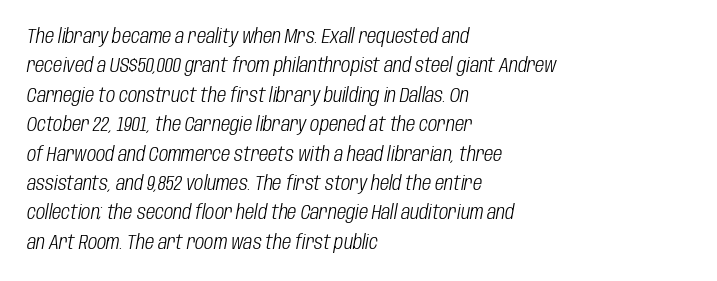
Q: Is the text bold? A: No.
Q: Is the text italic (slanted)? A: Yes, it leans right by about 10 degrees.
Q: Is the text underlined? A: No.
Q: How is the paragraph aligned? A: Left-aligned.
Q: Is the spacing between letters normal or unusually wide? A: Normal.
Q: Is the spacing between lines tight, normal or loose? A: Normal.
